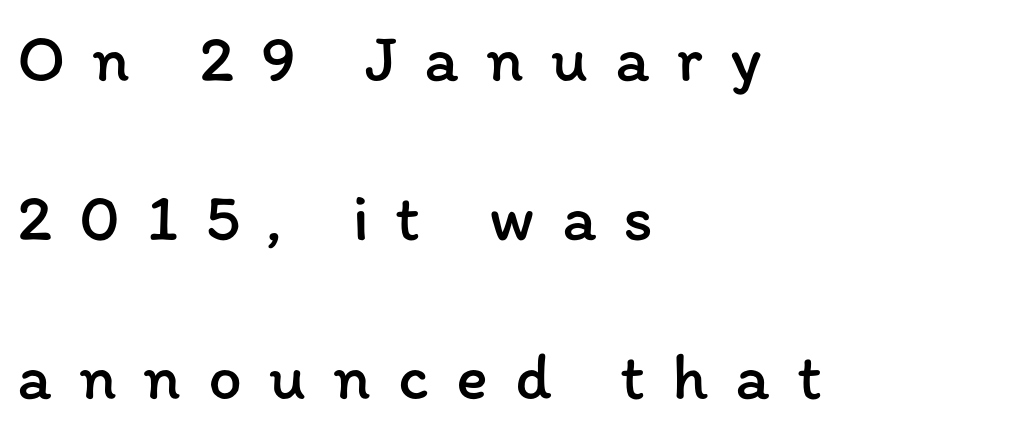
Each letter keeps its own natural width here, so spacing adapts to shape. Caption: expanded tracking, letters set apart. Horizontally, the lines are justified to the leading edge only. A clean baseline with only descenders dipping below it.
